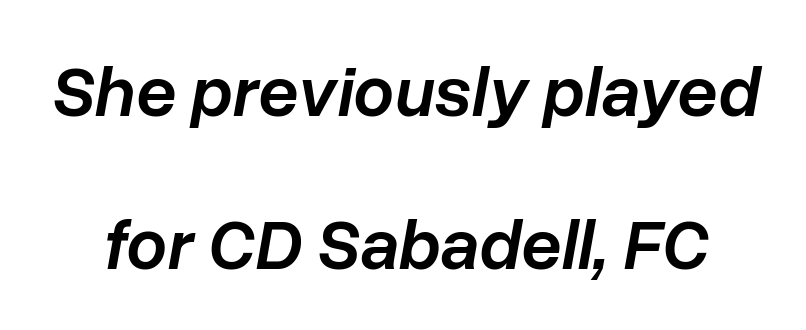
{"italic": "yes", "lean": "right", "slant_degrees": 10, "bold": "semi", "weight": "semibold", "width": "normal", "stroke_contrast": "low", "x_height": "medium", "monospaced": "no", "underline": "no", "line_spacing": "loose", "line_spacing_ratio": 2.13, "letter_spacing": "normal", "letter_spacing_em": 0.0, "glyph_px": 72}
